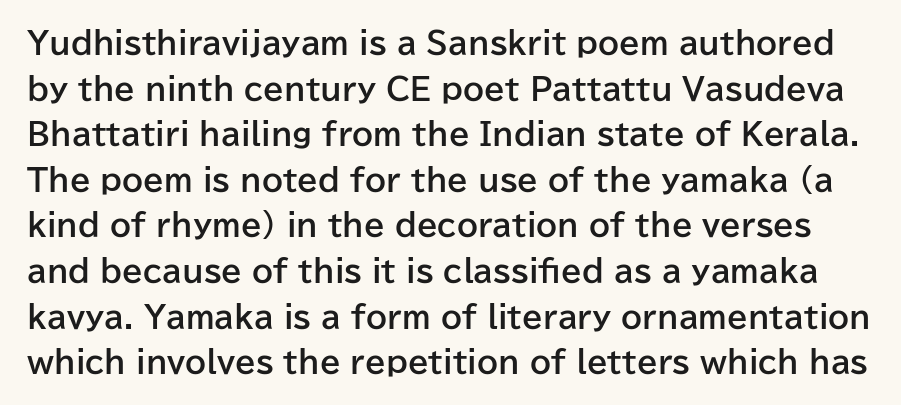
{"serif": "no", "italic": "no", "bold": "yes", "weight": "bold", "width": "normal", "stroke_contrast": "low", "x_height": "medium", "monospaced": "no", "underline": "no", "line_spacing": "normal", "line_spacing_ratio": 1.52, "letter_spacing": "normal", "letter_spacing_em": 0.0, "glyph_px": 30}
